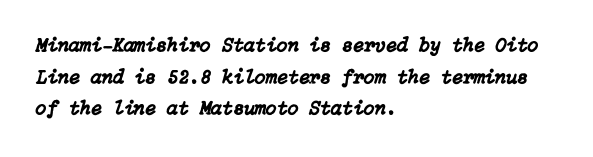
{"italic": "yes", "lean": "right", "slant_degrees": 15, "underline": "no", "align": "left", "line_spacing": "normal", "line_spacing_ratio": 1.58, "letter_spacing": "normal", "letter_spacing_em": 0.0, "glyph_px": 20}
